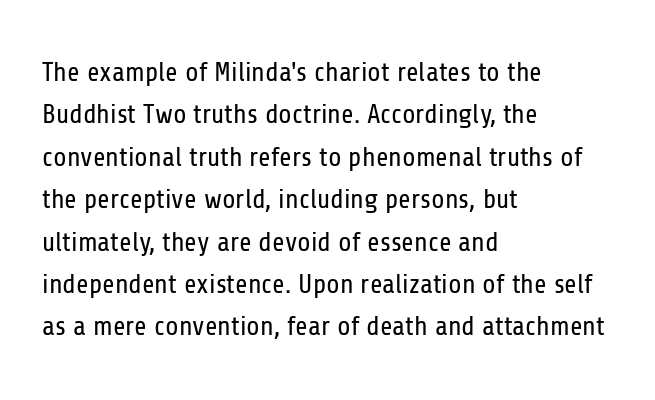
Q: Is the text bold? A: No.
Q: Is the text italic (slanted)? A: No, it is upright.
Q: Is the text underlined? A: No.
Q: How is the paragraph aligned? A: Left-aligned.
Q: Is the spacing between letters normal or unusually wide? A: Normal.
Q: Is the spacing between lines tight, normal or loose? A: Normal.
